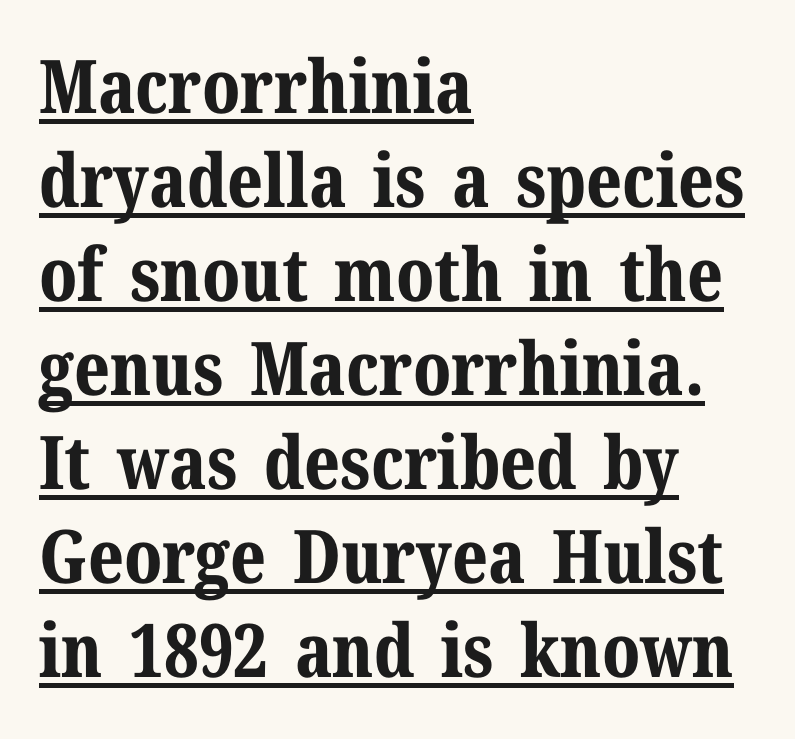
Here the glyphs are tracked normally, forming tight word shapes. Baseline-to-baseline distance is the conventional proportion of letter height. Is the block centered? No — it sits flush against the left margin. Type style note: has serifs.
